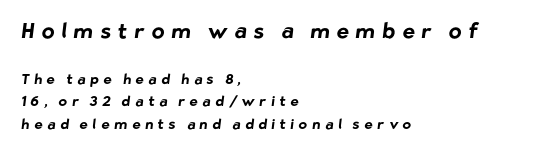
Q: Is the text bold? A: Yes.
Q: Is the text underlined? A: No.
Q: How is the paragraph aligned? A: Left-aligned.
Q: Is the spacing between letters normal or unusually wide? A: Unusually wide.
Q: Is the spacing between lines tight, normal or loose? A: Normal.
Q: Which block of text is set in a larger size, the first (top) or the second (bottom)? A: The first (top) one.
